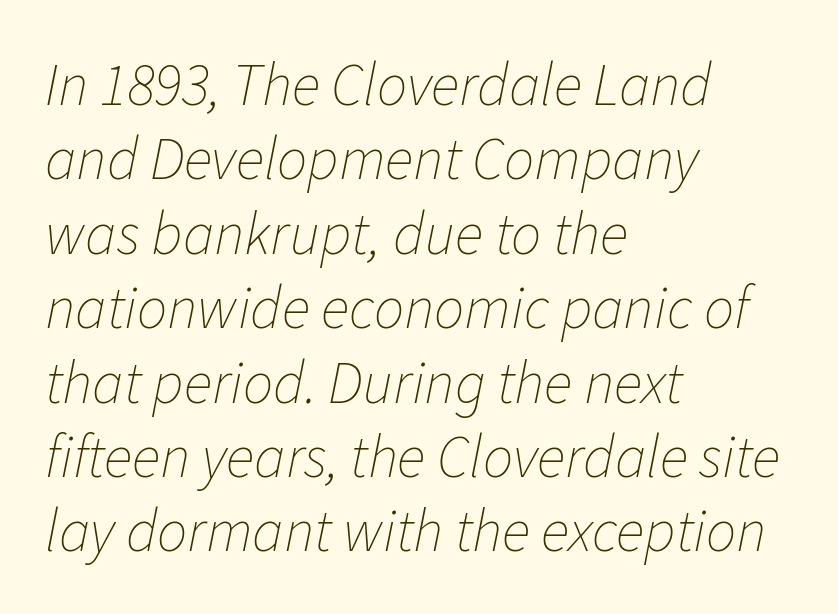
Q: Is the text bold? A: No.
Q: Is the text italic (slanted)? A: Yes, it leans right by about 11 degrees.
Q: Is the text underlined? A: No.
Q: How is the paragraph aligned? A: Left-aligned.
Q: Is the spacing between letters normal or unusually wide? A: Normal.
Q: Width (condensed, normal, or wide)? A: Normal.
Q: Stroke contrast? A: Low.
Q: x-height? A: Medium.
Q: Monospaced? A: No.
